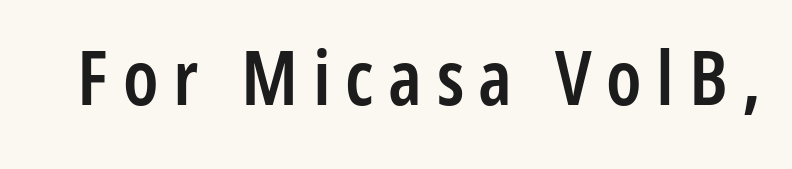
The image shows 76 px semibold, condensed sans-serif type, upright; set not underlined; low stroke contrast and a medium x-height.
